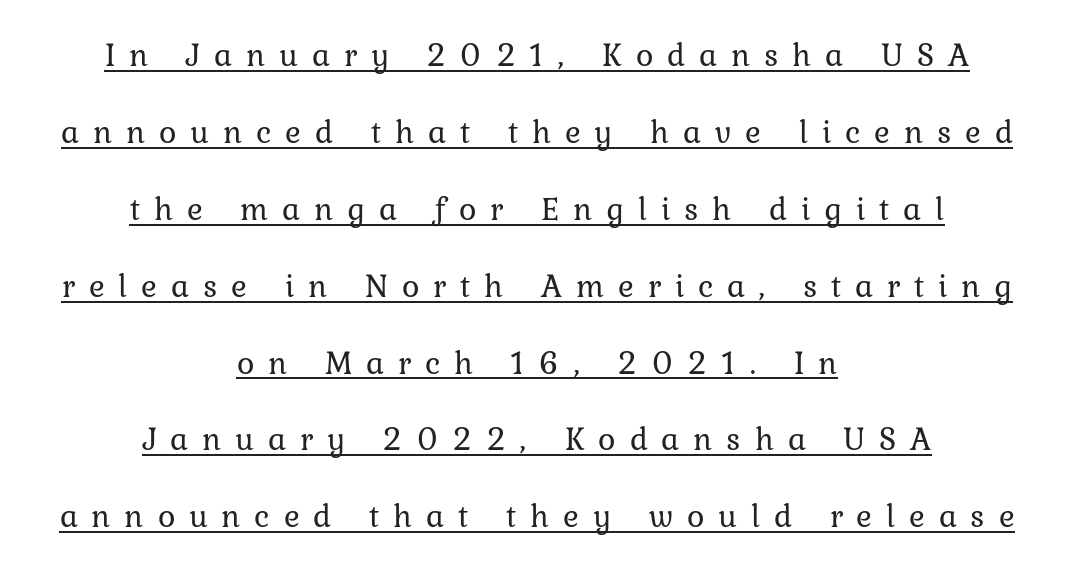
{"italic": "no", "bold": "no", "weight": "regular", "width": "normal", "stroke_contrast": "low", "x_height": "medium", "monospaced": "no", "underline": "yes", "align": "center", "line_spacing": "loose", "line_spacing_ratio": 2.33, "letter_spacing": "wide", "letter_spacing_em": 0.42, "glyph_px": 33}
